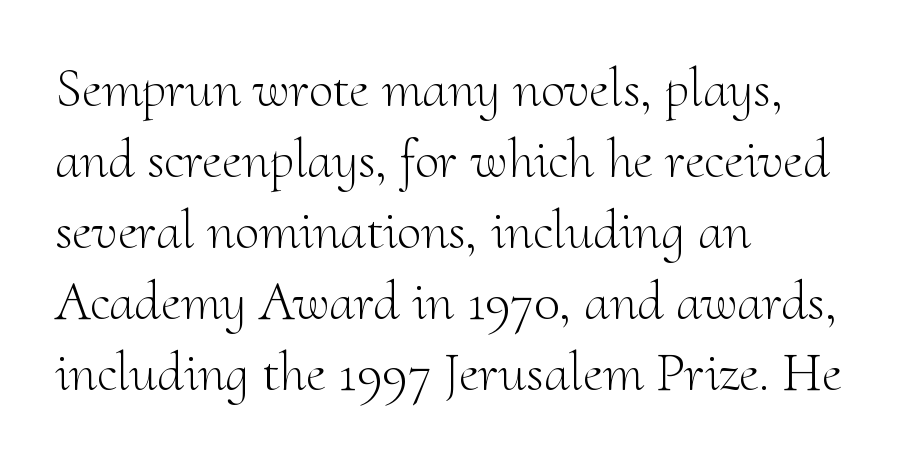
{"serif": "yes", "italic": "no", "bold": "no", "weight": "light", "width": "normal", "stroke_contrast": "medium", "x_height": "small", "monospaced": "no", "underline": "no", "align": "left", "line_spacing": "normal", "line_spacing_ratio": 1.29, "letter_spacing": "normal", "letter_spacing_em": 0.0, "glyph_px": 55}
